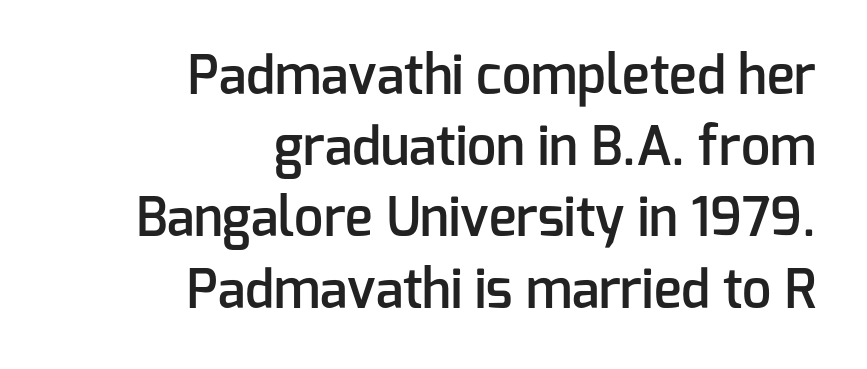
Q: Is the text bold? A: Semi-bold.
Q: Is the text italic (slanted)? A: No, it is upright.
Q: Is the typeface a serif or a sans-serif typeface? A: Sans-serif.
Q: Is the text underlined? A: No.
Q: How is the paragraph aligned? A: Right-aligned.
Q: Is the spacing between letters normal or unusually wide? A: Normal.
Q: Is the spacing between lines tight, normal or loose? A: Normal.
Q: Width (condensed, normal, or wide)? A: Normal.
Q: Stroke contrast? A: Low.
Q: x-height? A: Medium.
Q: Monospaced? A: No.
